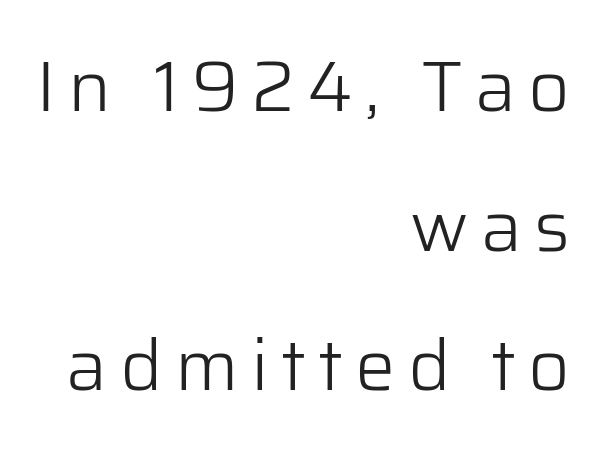
A flush-right, rag-left setting is used for this passage. This block would shrink considerably if given ordinary leading; it's expanded now. Lines of text with bare space underneath. These lines are rendered in a variable-pitch font.
